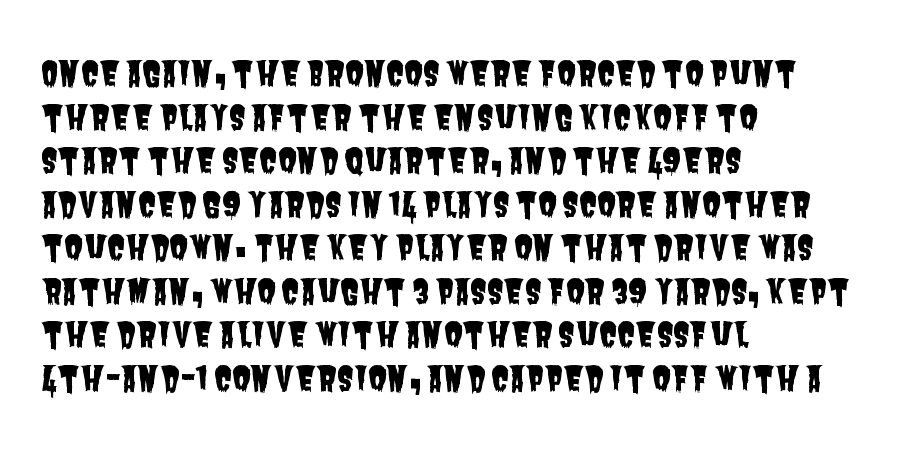
A student would call this left alignment; a typographer would say flush left, rag right. The designer left line spacing at the default. Regarding serifs, this sample does without them. Plain, unruled lines of type.
